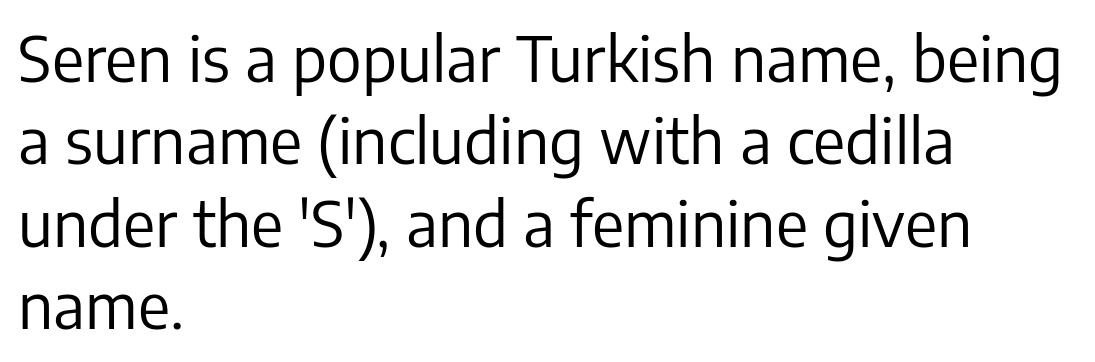
The image shows 62 px regular-weight sans-serif type, upright; set left-aligned, normal line spacing (1.33x), normal letter spacing, not underlined; low stroke contrast and a medium x-height.
